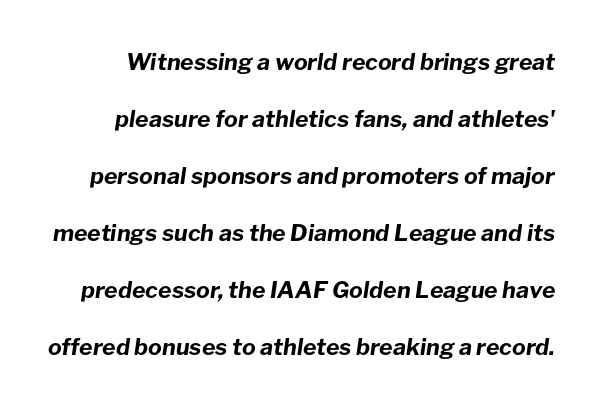
The image shows 23 px bold type, italic (leaning right); set loose line spacing (2.48x), normal letter spacing, not underlined.
